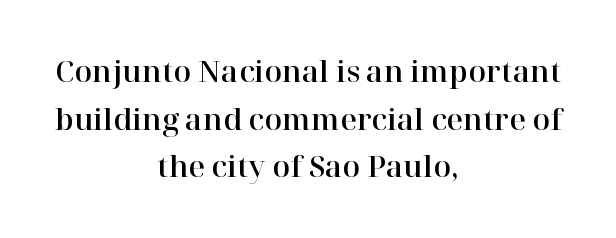
{"serif": "yes", "italic": "no", "width": "normal", "stroke_contrast": "high", "x_height": "medium", "monospaced": "no", "underline": "no", "align": "center", "line_spacing": "normal", "line_spacing_ratio": 1.64, "letter_spacing": "normal", "letter_spacing_em": 0.0, "glyph_px": 29}
